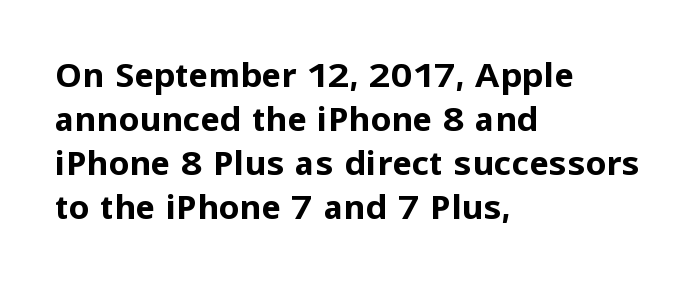
{"serif": "no", "italic": "no", "bold": "yes", "weight": "bold", "width": "normal", "stroke_contrast": "low", "x_height": "medium", "monospaced": "no", "underline": "no", "align": "left", "line_spacing": "normal", "line_spacing_ratio": 1.33, "letter_spacing": "normal", "letter_spacing_em": 0.0, "glyph_px": 33}
